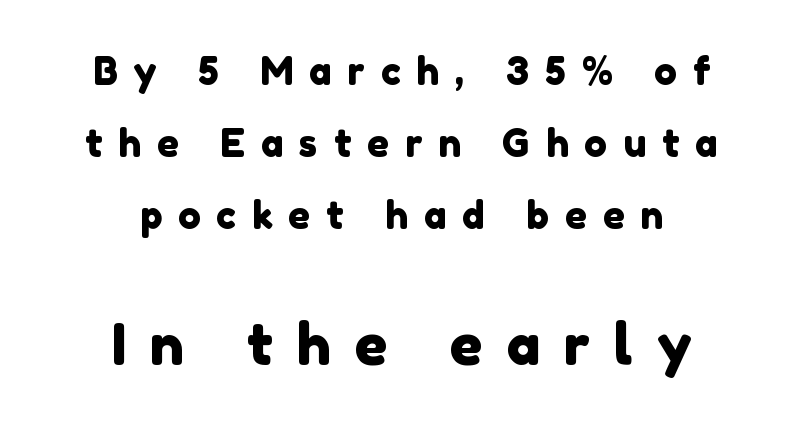
{"serif": "no", "width": "normal", "x_height": "medium", "monospaced": "no", "underline": "no", "align": "center", "line_spacing": "loose", "line_spacing_ratio": 1.9, "letter_spacing": "wide", "letter_spacing_em": 0.42, "larger_block": "second", "size_ratio": 1.5, "glyph_px": 57}
